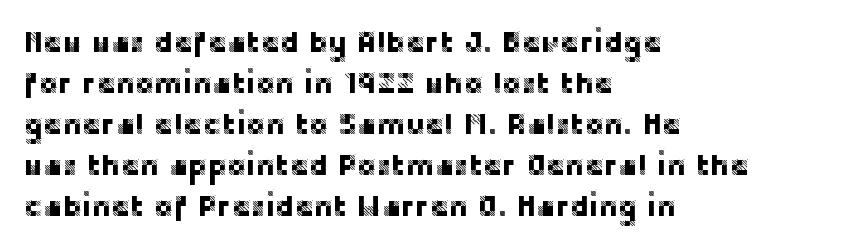
The image shows 29 px sans-serif type, upright; set left-aligned, normal line spacing (1.41x), normal letter spacing, not underlined; low stroke contrast and a large x-height.
